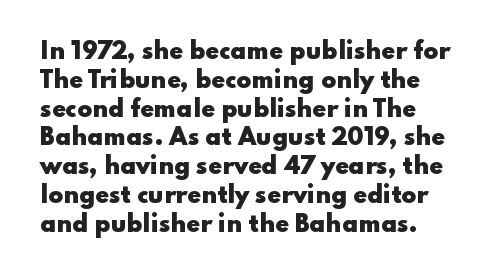
The image shows 22 px bold type, upright; set left-aligned, normal line spacing (1.31x), normal letter spacing, not underlined.
